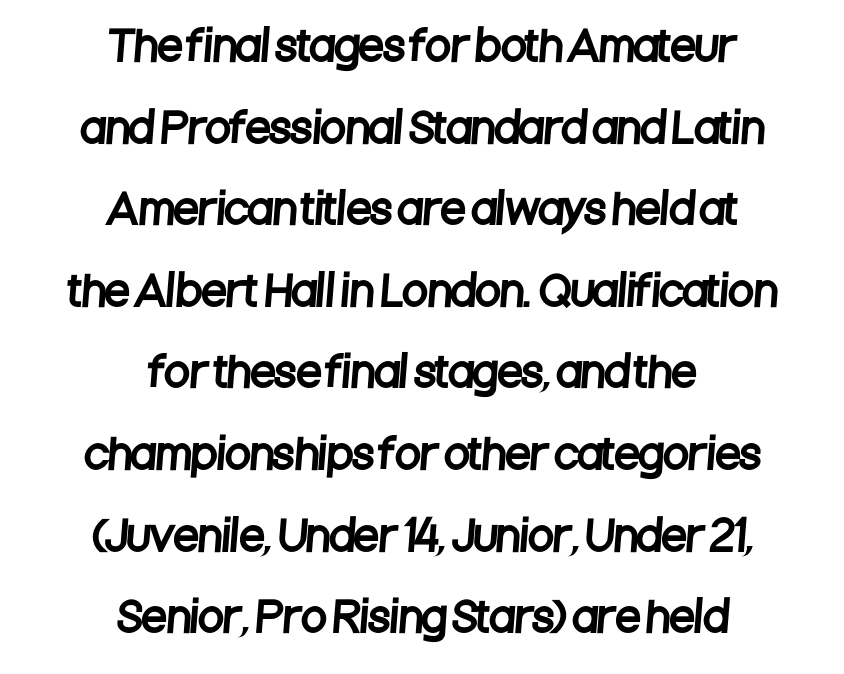
Check the space under the baseline: it is left empty. Loosely led — the rows are spread out. The typeface chosen for these lines omits serifs. No extra tracking has been applied to these lines. Is the block centered? Yes — each line is placed symmetrically about the middle. The letters advance in unequal steps, a hallmark of proportional type.
